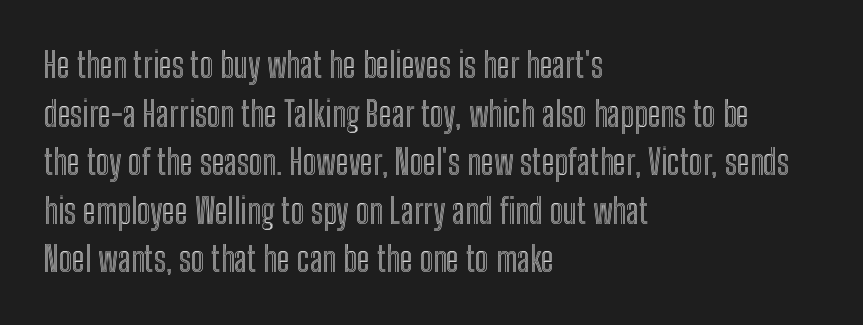
The image shows 34 px condensed type, upright; set left-aligned, normal line spacing (1.43x), normal letter spacing, not underlined; a medium x-height.
